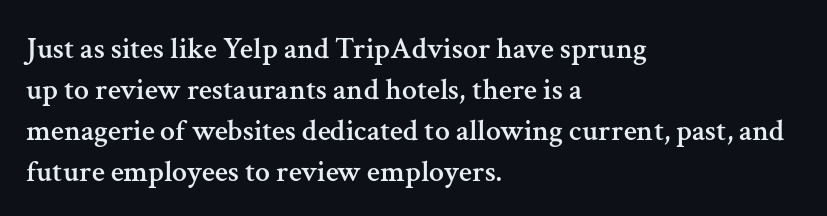
{"serif": "yes", "italic": "no", "width": "normal", "stroke_contrast": "medium", "x_height": "medium", "monospaced": "no", "underline": "no", "align": "left", "line_spacing": "normal", "line_spacing_ratio": 1.37, "letter_spacing": "normal", "letter_spacing_em": 0.0, "glyph_px": 30}
